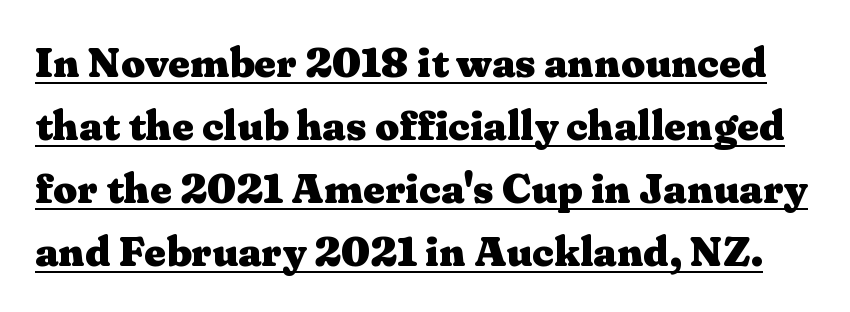
{"serif": "yes", "italic": "no", "bold": "yes", "weight": "heavy", "width": "wide", "stroke_contrast": "medium", "x_height": "medium", "monospaced": "no", "underline": "yes", "line_spacing": "normal", "line_spacing_ratio": 1.5, "letter_spacing": "normal", "letter_spacing_em": 0.0, "glyph_px": 42}
